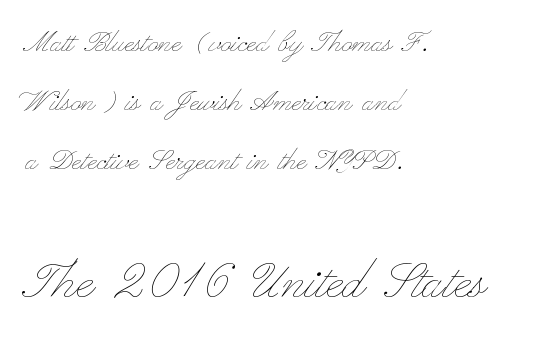
Q: Is the text bold? A: No.
Q: Is the text italic (slanted)? A: Yes.
Q: Is the text underlined? A: No.
Q: How is the paragraph aligned? A: Left-aligned.
Q: Is the spacing between letters normal or unusually wide? A: Normal.
Q: Is the spacing between lines tight, normal or loose? A: Normal.
Q: Which block of text is set in a larger size, the first (top) or the second (bottom)? A: The second (bottom) one.
Q: Width (condensed, normal, or wide)? A: Wide.
Q: Stroke contrast? A: Low.
Q: x-height? A: Small.
Q: Monospaced? A: No.
